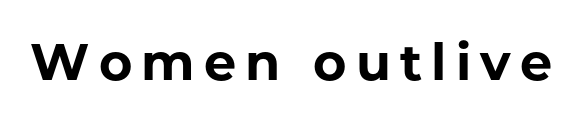
Q: Is the text bold? A: Yes.
Q: Is the text italic (slanted)? A: No, it is upright.
Q: Is the typeface a serif or a sans-serif typeface? A: Sans-serif.
Q: Is the text underlined? A: No.
Q: Width (condensed, normal, or wide)? A: Normal.
Q: Stroke contrast? A: Low.
Q: x-height? A: Medium.
Q: Monospaced? A: No.
